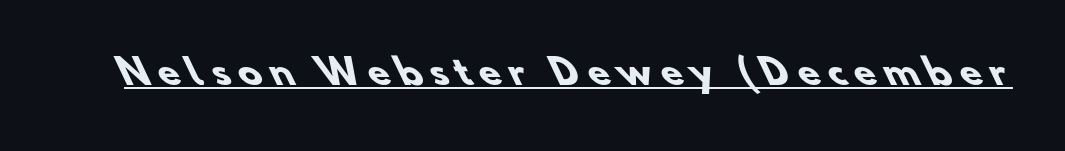
Decoration check: the copy is underlined. Set as a true bold cut, around the 700 mark. Font category for this specimen: sans-serif. Note the varied advance widths — an 'i' is clearly narrower than an 'm'. Letter spacing: wide.
